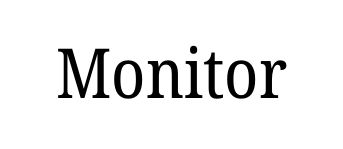
{"serif": "yes", "italic": "no", "bold": "no", "weight": "regular", "width": "normal", "stroke_contrast": "low", "x_height": "medium", "monospaced": "no", "underline": "no", "letter_spacing": "normal", "letter_spacing_em": 0.0, "glyph_px": 69}
